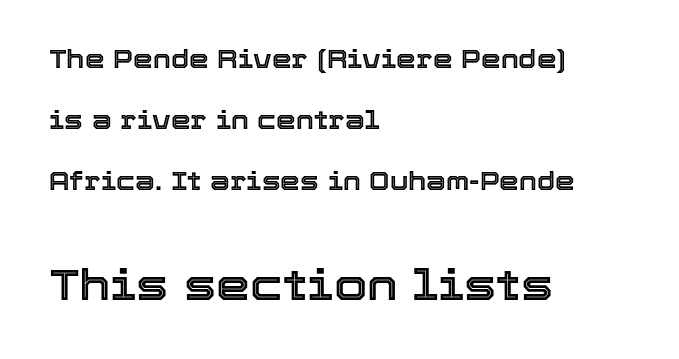
The image shows 43 px text type, upright; set left-aligned, loose line spacing (2.45x), normal letter spacing, not underlined; the second (bottom) block is 1.72x larger; a medium x-height.
